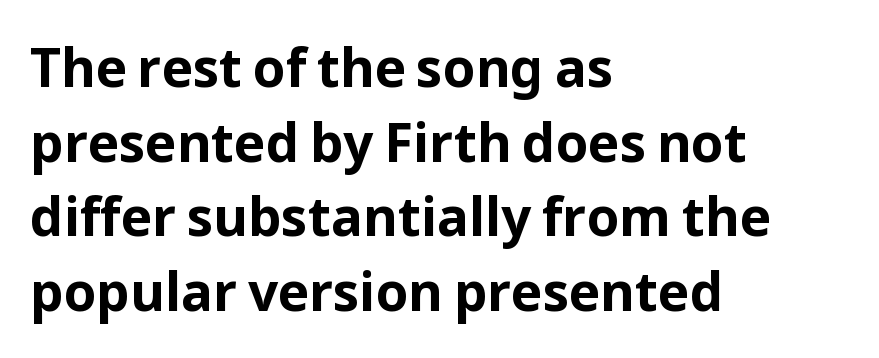
The image shows 53 px bold sans-serif type, upright; set left-aligned, normal line spacing (1.41x), normal letter spacing, not underlined; low stroke contrast and a medium x-height.
